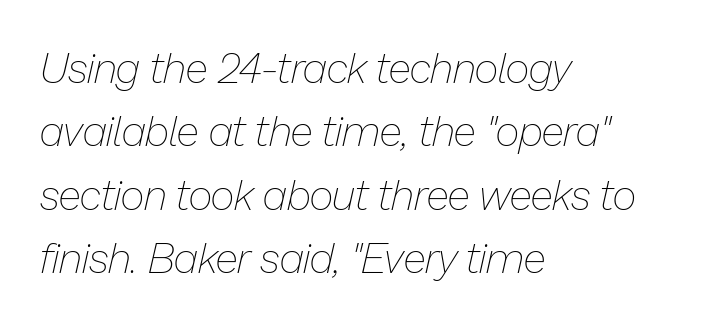
Q: Is the text bold? A: No.
Q: Is the text italic (slanted)? A: Yes, it leans right by about 13 degrees.
Q: Is the text underlined? A: No.
Q: How is the paragraph aligned? A: Left-aligned.
Q: Is the spacing between letters normal or unusually wide? A: Normal.
Q: Is the spacing between lines tight, normal or loose? A: Normal.
Q: Width (condensed, normal, or wide)? A: Normal.
Q: Stroke contrast? A: Low.
Q: x-height? A: Medium.
Q: Monospaced? A: No.
